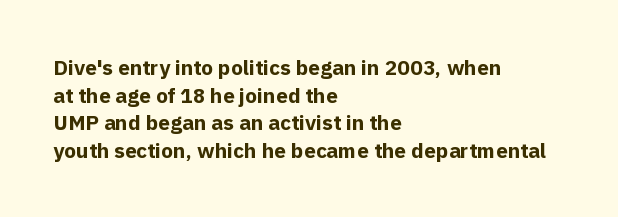
{"italic": "no", "bold": "yes", "underline": "no", "align": "left", "line_spacing": "normal", "line_spacing_ratio": 1.31, "letter_spacing": "normal", "letter_spacing_em": 0.0, "glyph_px": 21}
